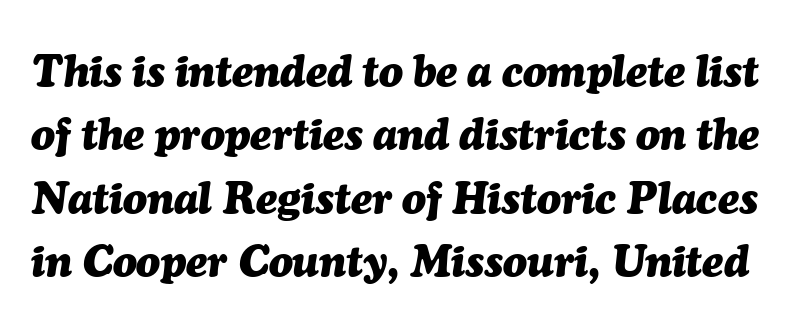
The font's italic variant was chosen for this text. Varying glyph widths throughout — classic text-font behaviour. Interline gaps are of average width in this sample. What weight is shown? A full bold with thick strokes.
